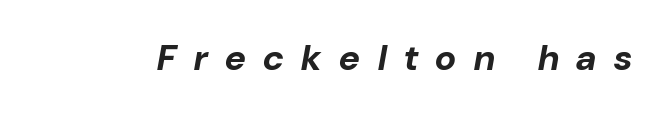
Q: Is the text bold? A: Yes.
Q: Is the text italic (slanted)? A: Yes, it leans right by about 10 degrees.
Q: Is the text underlined? A: No.
Q: Is the spacing between letters normal or unusually wide? A: Unusually wide.
Q: Width (condensed, normal, or wide)? A: Normal.
Q: Stroke contrast? A: Low.
Q: x-height? A: Medium.
Q: Monospaced? A: No.
